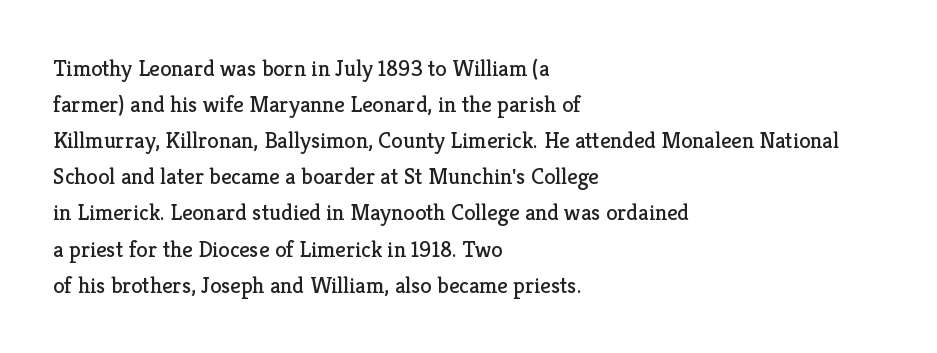
The image shows 23 px text type, upright; set left-aligned, normal line spacing (1.57x), normal letter spacing, not underlined.
